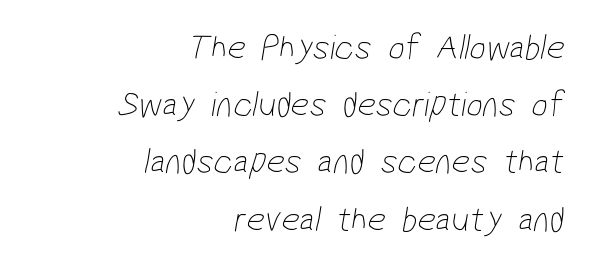
The image shows 36 px thin, condensed sans-serif type; set right-aligned, normal line spacing (1.59x), normal letter spacing, not underlined; low stroke contrast and a medium x-height.
